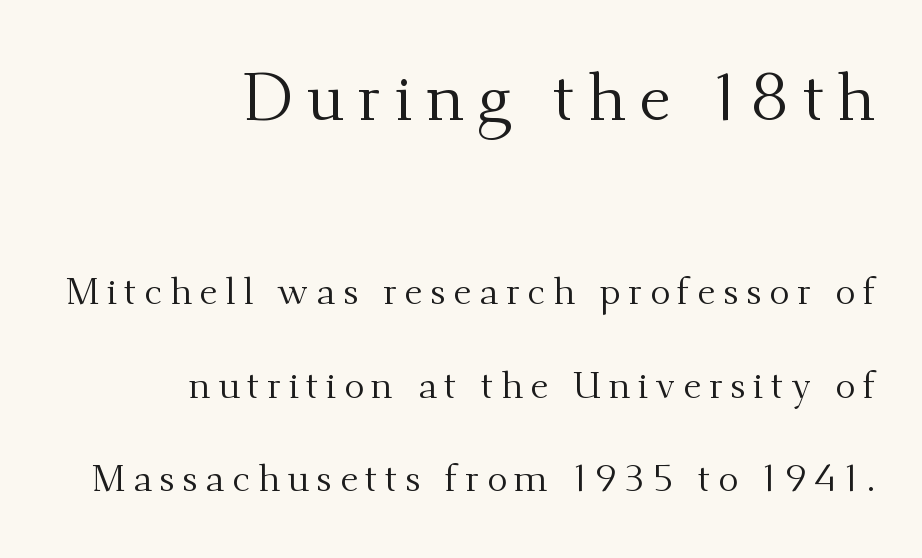
The space directly below the letters is spotless. The paragraph shown leans on its right margin. Varying glyph widths throughout — classic text-font behaviour. Italic: no, the glyphs are upright roman. To sum up the face: it has serifs.
